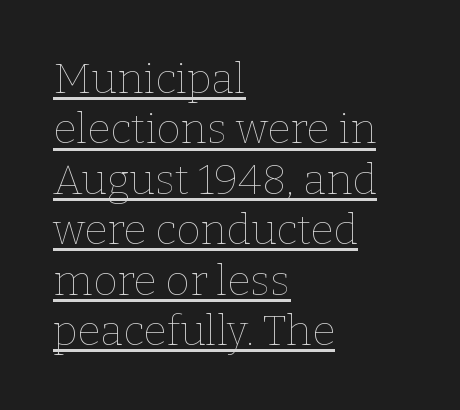
Q: Is the text bold? A: No.
Q: Is the text italic (slanted)? A: No, it is upright.
Q: Is the text underlined? A: Yes.
Q: How is the paragraph aligned? A: Left-aligned.
Q: Is the spacing between letters normal or unusually wide? A: Normal.
Q: Width (condensed, normal, or wide)? A: Normal.
Q: Stroke contrast? A: Low.
Q: x-height? A: Medium.
Q: Monospaced? A: No.
